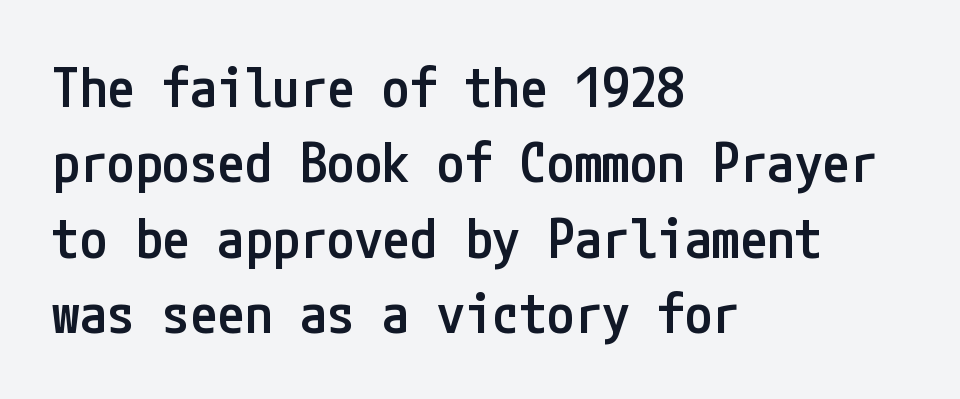
In terms of weight, the rendering is demibold, just under bold. The letters stand straight up with perfectly vertical stems. Every row of glyphs begins at an identical x-position on the left. Observe the ordinary spacing: letters are neighbours, not strangers.
